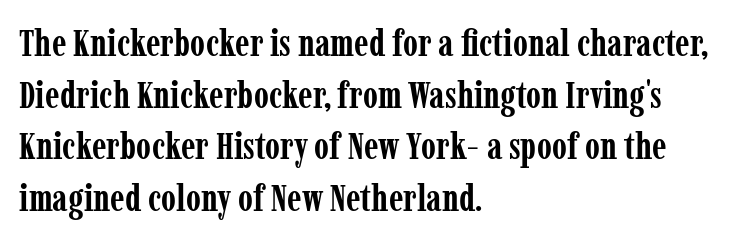
As a designer I'd log this as weight 700, bold. The area under the type is left untouched. Posture: upright roman. Is the block centered? No — it sits flush against the left margin. Varying glyph widths throughout — classic text-font behaviour.
